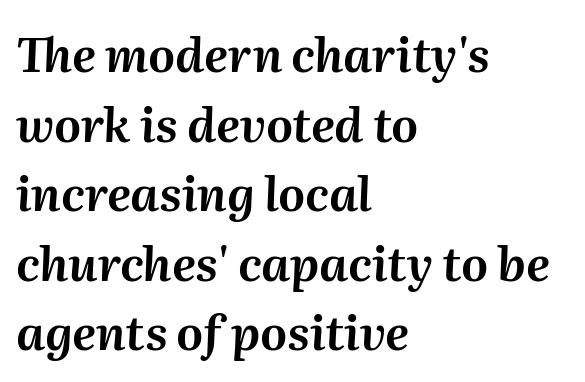
{"italic": "yes", "lean": "right", "slant_degrees": 2, "width": "normal", "stroke_contrast": "medium", "x_height": "medium", "monospaced": "no", "underline": "no", "align": "left", "line_spacing": "normal", "line_spacing_ratio": 1.48, "letter_spacing": "normal", "letter_spacing_em": 0.0, "glyph_px": 47}
